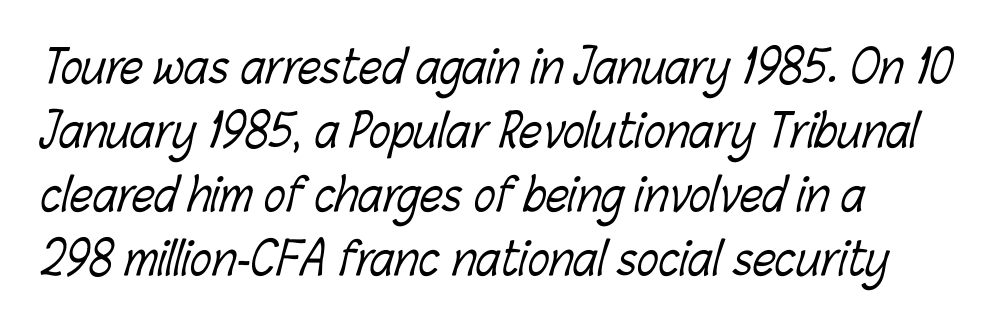
The letters advance in unequal steps, a hallmark of proportional type. Descenders are the only things crossing below the line. Quick note: interline space is typical. Observe the ordinary spacing: letters are neighbours, not strangers.
